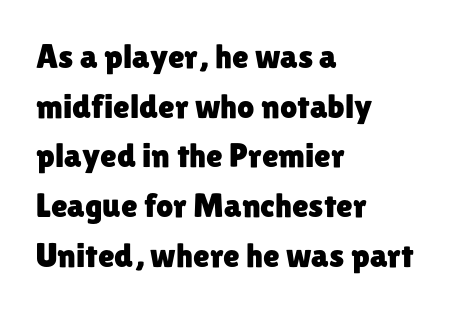
The image shows 34 px sans-serif type, upright; set left-aligned, normal line spacing (1.46x), normal letter spacing, not underlined; low stroke contrast and a medium x-height.
